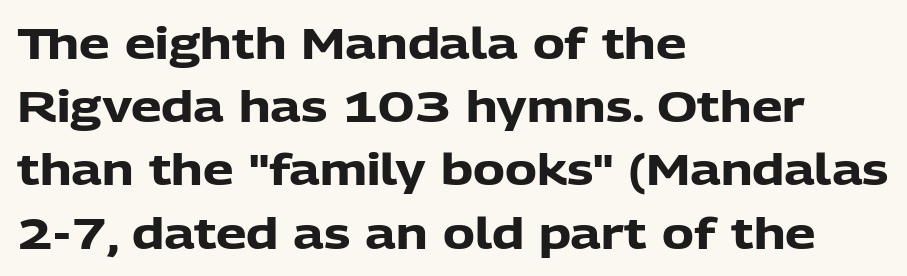
The image shows 43 px heavy sans-serif type, upright; set left-aligned, normal line spacing (1.47x), normal letter spacing, not underlined; low stroke contrast and a medium x-height.
